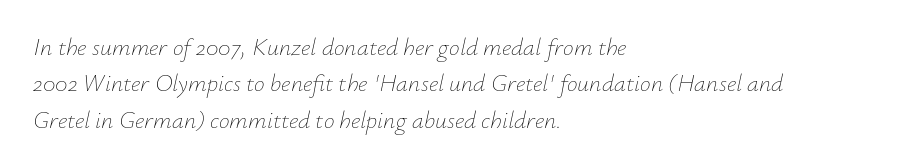
{"italic": "yes", "lean": "right", "slant_degrees": 12, "bold": "no", "underline": "no", "align": "left", "line_spacing": "normal", "line_spacing_ratio": 1.52, "letter_spacing": "normal", "letter_spacing_em": 0.0, "glyph_px": 24}
